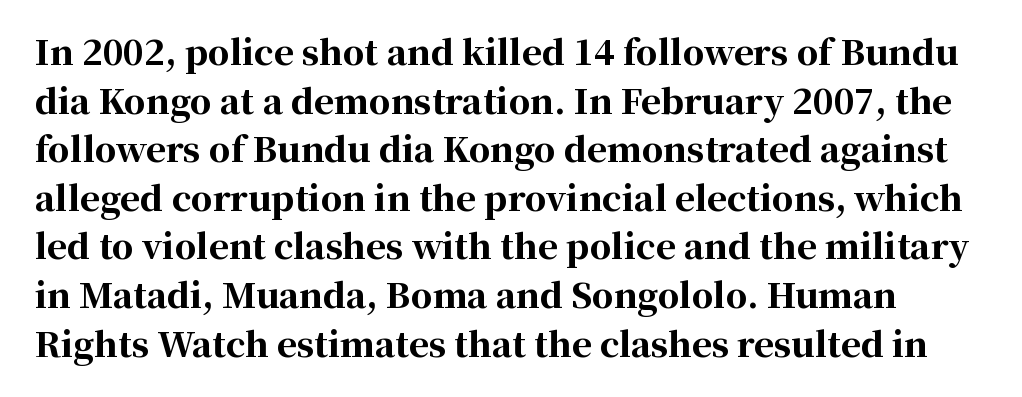
{"serif": "yes", "italic": "no", "bold": "yes", "weight": "bold", "width": "normal", "stroke_contrast": "high", "x_height": "medium", "monospaced": "no", "underline": "no", "line_spacing": "normal", "line_spacing_ratio": 1.43, "letter_spacing": "normal", "letter_spacing_em": 0.0, "glyph_px": 34}
